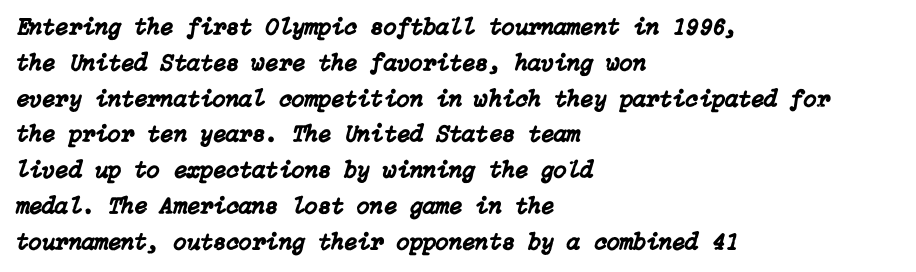
The image shows 24 px text type, italic (leaning right); set left-aligned, normal line spacing (1.49x), normal letter spacing, not underlined.
